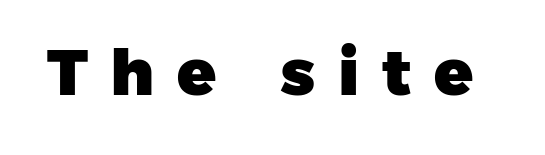
The image shows 64 px heavy sans-serif type; set unusually wide letter spacing (+0.35 em), not underlined; low stroke contrast and a medium x-height.
